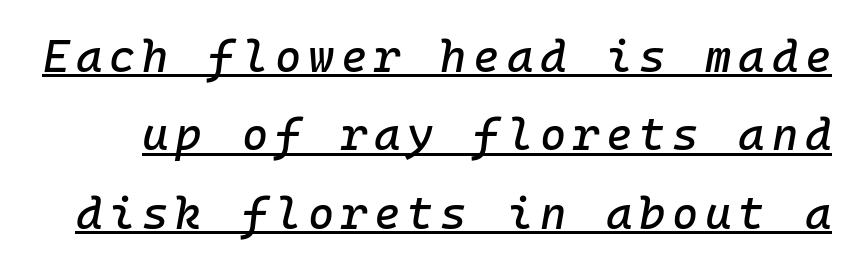
Each letter, wide or thin by design, is forced into the same width here. An italicized treatment has been applied to the whole sample. Honestly, the underline is the first thing you notice here.
